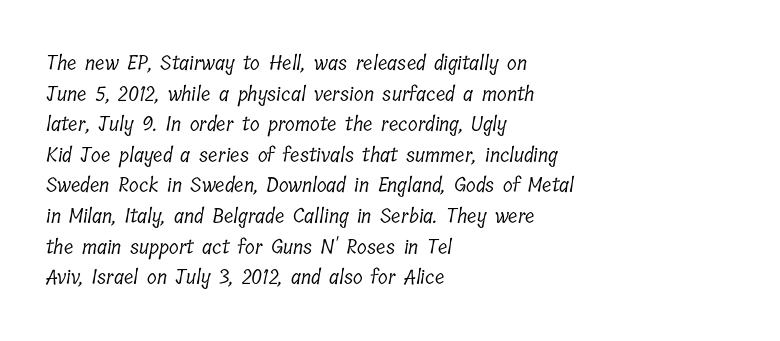
Q: Is the text bold? A: No.
Q: Is the text underlined? A: No.
Q: How is the paragraph aligned? A: Left-aligned.
Q: Is the spacing between letters normal or unusually wide? A: Normal.
Q: Is the spacing between lines tight, normal or loose? A: Normal.
